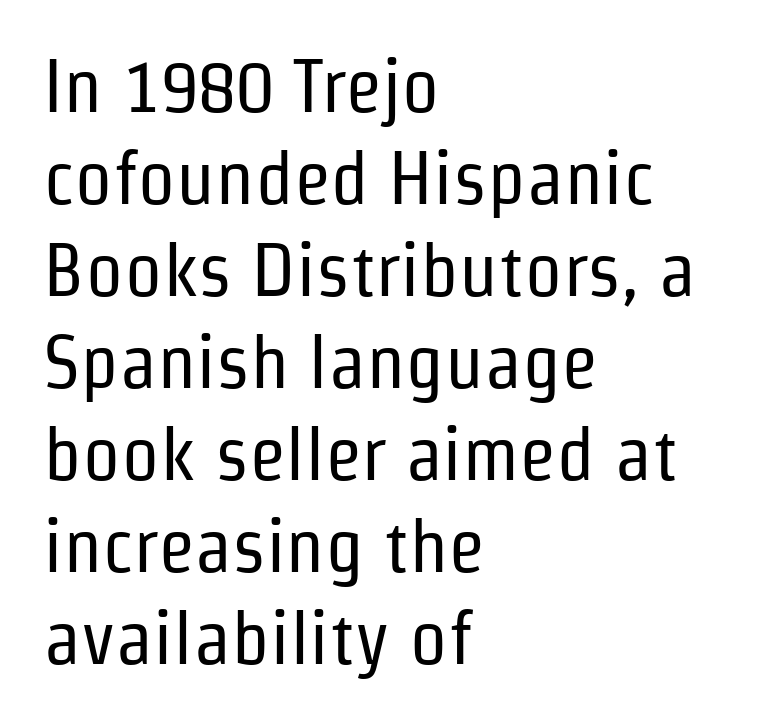
Q: Is the text bold? A: No.
Q: Is the text italic (slanted)? A: No, it is upright.
Q: Is the typeface a serif or a sans-serif typeface? A: Sans-serif.
Q: Is the text underlined? A: No.
Q: How is the paragraph aligned? A: Left-aligned.
Q: Is the spacing between letters normal or unusually wide? A: Normal.
Q: Width (condensed, normal, or wide)? A: Condensed.
Q: Stroke contrast? A: Low.
Q: x-height? A: Medium.
Q: Monospaced? A: No.
